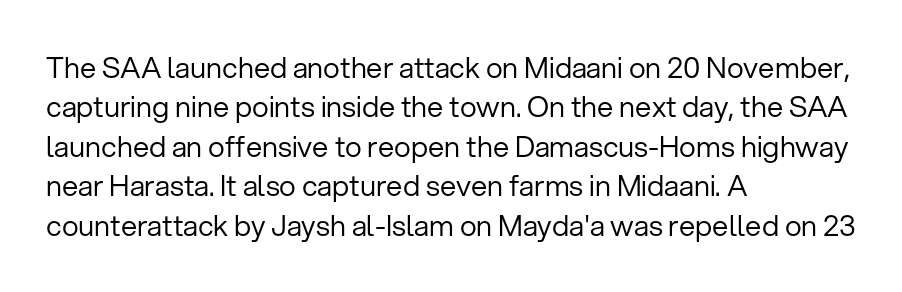
The image shows 29 px regular-weight sans-serif type, upright; set left-aligned, normal line spacing (1.36x), normal letter spacing, not underlined; low stroke contrast and a medium x-height.
